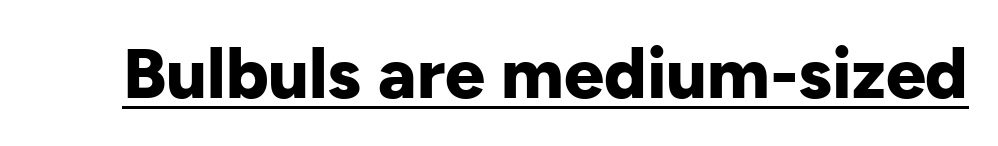
The image shows 71 px bold sans-serif type, upright; set normal letter spacing, underlined; low stroke contrast and a medium x-height.
